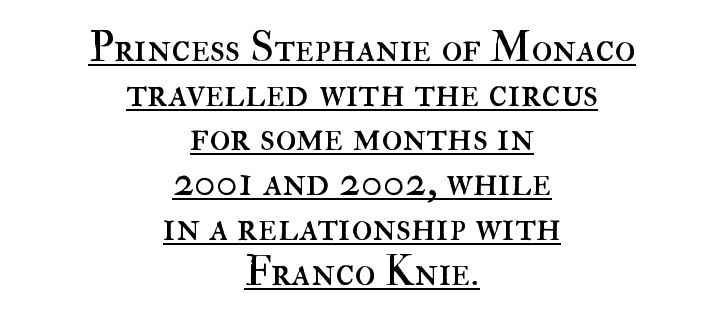
{"italic": "no", "bold": "no", "weight": "regular", "width": "normal", "stroke_contrast": "high", "x_height": "small", "monospaced": "no", "underline": "yes", "align": "center", "line_spacing": "tight", "line_spacing_ratio": 1.04, "letter_spacing": "normal", "letter_spacing_em": 0.0, "glyph_px": 43}
